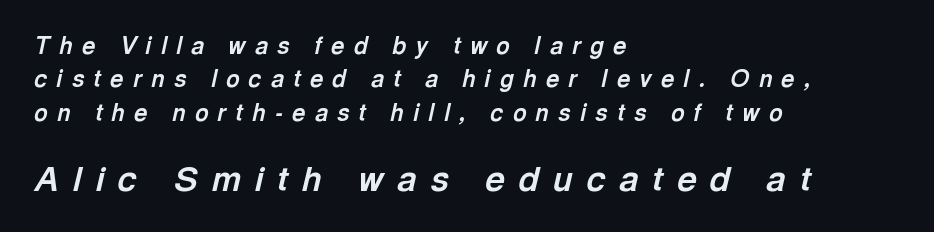
{"italic": "yes", "lean": "right", "slant_degrees": 13, "bold": "yes", "weight": "bold", "width": "normal", "x_height": "medium", "monospaced": "no", "underline": "no", "align": "left", "line_spacing": "normal", "line_spacing_ratio": 1.45, "letter_spacing": "wide", "letter_spacing_em": 0.41, "larger_block": "second", "size_ratio": 1.48, "glyph_px": 34}
